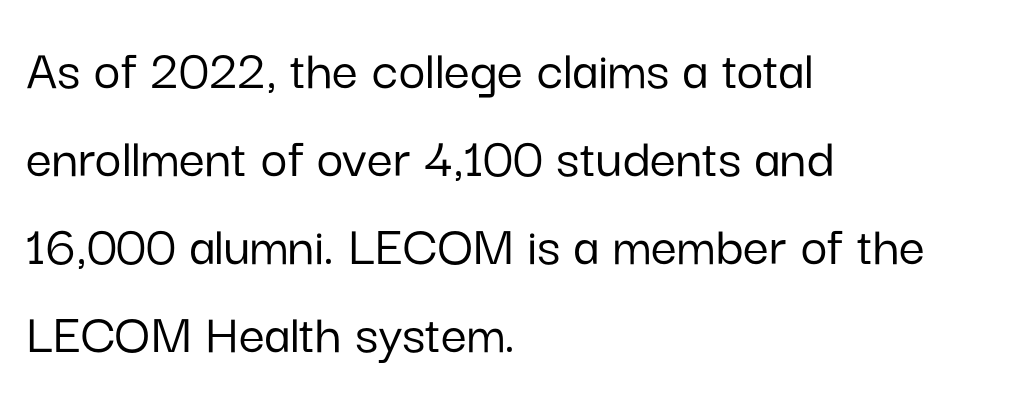
The image shows 58 px sans-serif type, upright; set left-aligned, normal line spacing (1.52x), normal letter spacing, not underlined; low stroke contrast and a medium x-height.
